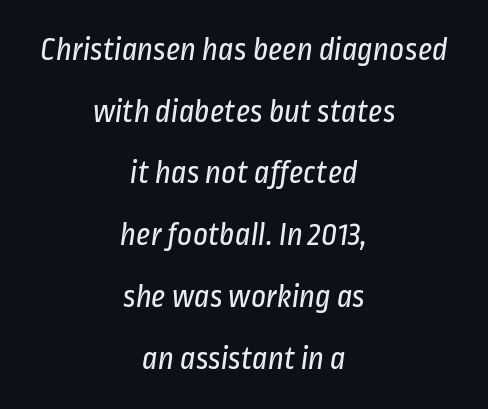
The letters advance in unequal steps, a hallmark of proportional type. If you folded the block vertically in half, each line would mirror itself in length. On a weight scale, this lands at 450 or below. Lines of text with bare space underneath. The tracking reads as untouched default to a designer's eye.
